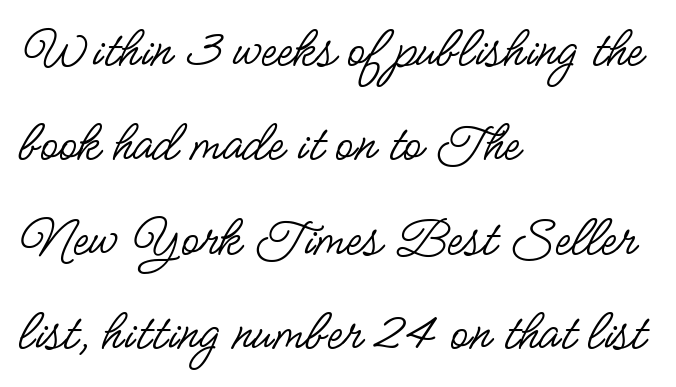
Decoration check: the copy has no underline. Short note: letters normally spaced. This block has exactly the height ordinary leading produces. The text block is weighted toward the left margin, trailing off unevenly rightward. Varying glyph widths throughout — classic text-font behaviour.
